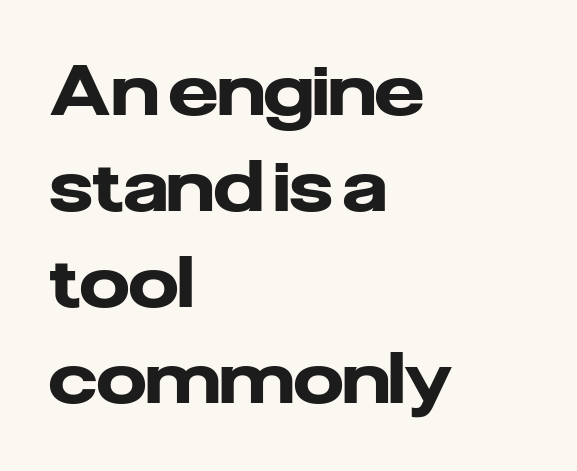
{"serif": "no", "italic": "no", "bold": "yes", "weight": "heavy", "width": "normal", "stroke_contrast": "low", "x_height": "medium", "monospaced": "no", "underline": "no", "align": "left", "line_spacing": "normal", "line_spacing_ratio": 1.37, "letter_spacing": "normal", "letter_spacing_em": 0.0, "glyph_px": 70}
